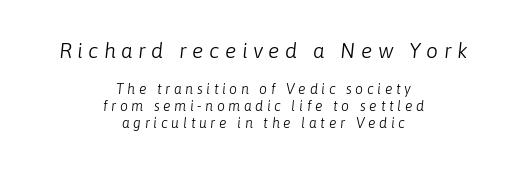
Q: Is the text bold? A: No.
Q: Is the text italic (slanted)? A: Yes, it leans right by about 6 degrees.
Q: Is the text underlined? A: No.
Q: How is the paragraph aligned? A: Centered.
Q: Is the spacing between letters normal or unusually wide? A: Unusually wide.
Q: Which block of text is set in a larger size, the first (top) or the second (bottom)? A: The first (top) one.
